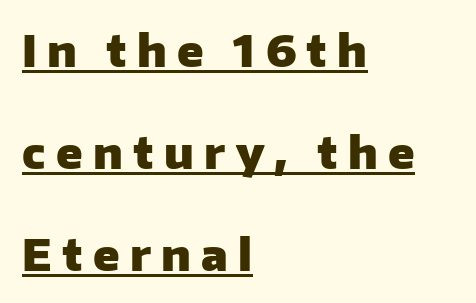
The block of text is sparse from top to bottom, with ample space between rows. Heavy-handed strokes throughout: this text is bold. The letters advance in unequal steps, a hallmark of proportional type. No feet cap the strokes, marking this as sans-serif type. Line beginnings align vertically; line endings do not.
